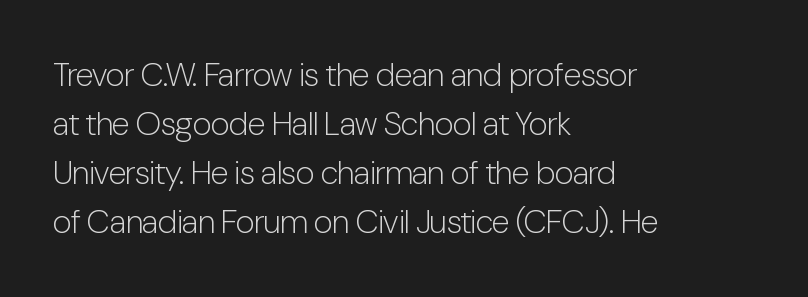
The image shows 33 px light, condensed sans-serif type, upright; set left-aligned, normal line spacing (1.48x), normal letter spacing, not underlined; low stroke contrast and a medium x-height.
